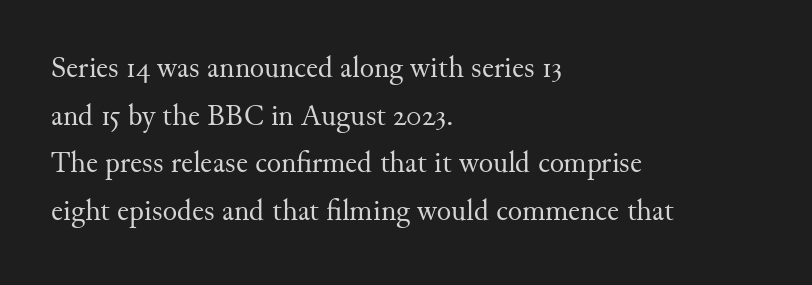
Q: Is the text bold? A: No.
Q: Is the text italic (slanted)? A: No, it is upright.
Q: Is the typeface a serif or a sans-serif typeface? A: Serif.
Q: Is the text underlined? A: No.
Q: How is the paragraph aligned? A: Left-aligned.
Q: Is the spacing between letters normal or unusually wide? A: Normal.
Q: Is the spacing between lines tight, normal or loose? A: Normal.
Q: Width (condensed, normal, or wide)? A: Normal.
Q: Stroke contrast? A: Medium.
Q: x-height? A: Small.
Q: Monospaced? A: No.
